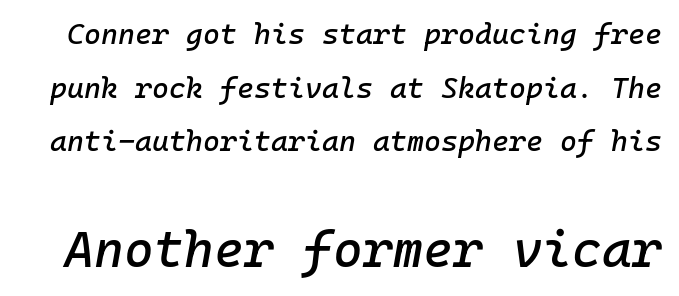
The image shows 51 px text type, italic (leaning right); set line spacing 1.85x, normal letter spacing, not underlined; the second (bottom) block is 1.76x larger; low stroke contrast and a medium x-height.
